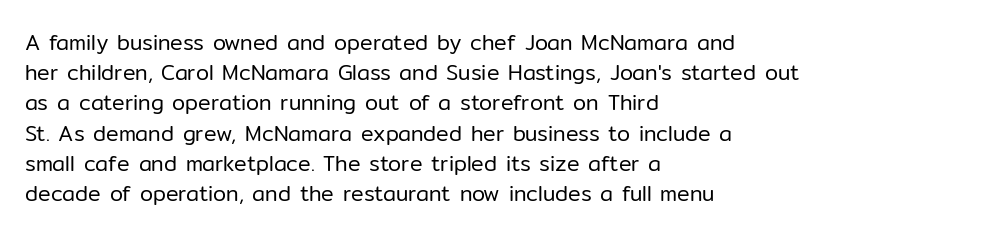
{"italic": "no", "bold": "no", "underline": "no", "align": "left", "line_spacing": "normal", "line_spacing_ratio": 1.44, "letter_spacing": "normal", "letter_spacing_em": 0.0, "glyph_px": 21}
